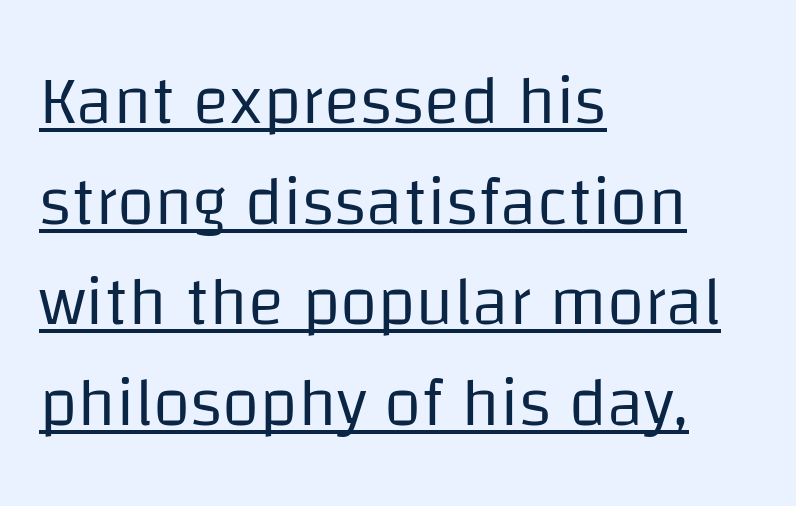
A typesetter would call this proportional, since set widths differ per character. Note: no serifs on the glyphs. Weight: regular or lighter. This sample is left-justified, so line endings fall wherever the words run out.
